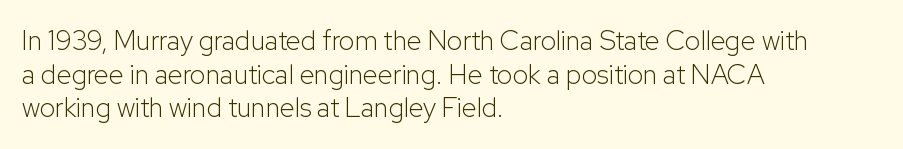
{"italic": "no", "bold": "no", "underline": "no", "align": "left", "line_spacing": "normal", "line_spacing_ratio": 1.25, "letter_spacing": "normal", "letter_spacing_em": 0.0, "glyph_px": 27}
